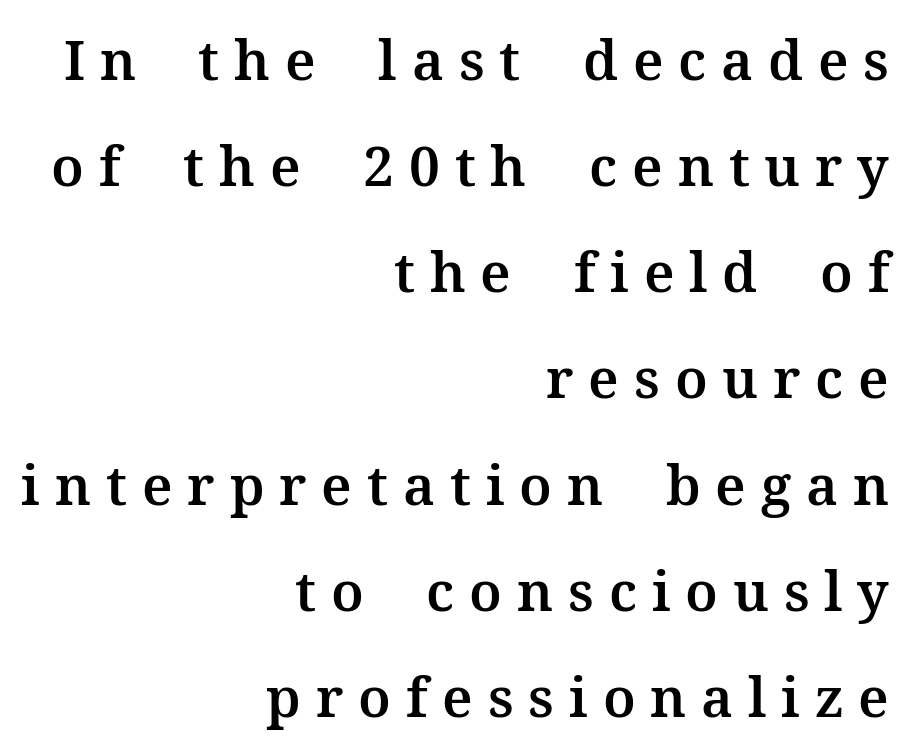
The image shows 55 px serif type, upright; set right-aligned, loose line spacing (1.93x), unusually wide letter spacing (+0.27 em), not underlined; medium stroke contrast and a medium x-height.
